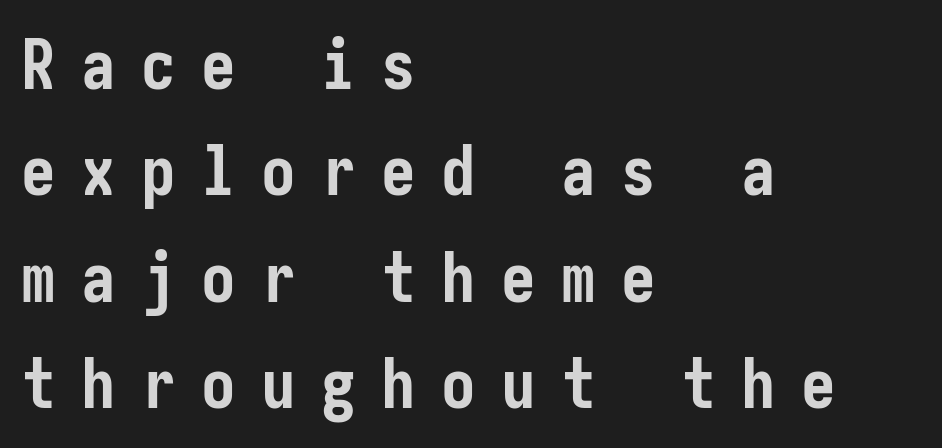
The image shows 69 px semibold, condensed sans-serif type, upright; set left-aligned, normal line spacing (1.54x), unusually wide letter spacing (+0.37 em), not underlined; low stroke contrast and a medium x-height.
